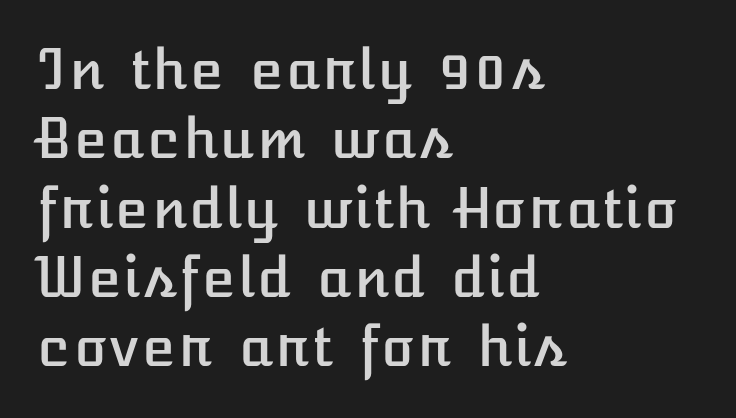
Q: Is the text italic (slanted)? A: No, it is upright.
Q: Is the text underlined? A: No.
Q: How is the paragraph aligned? A: Left-aligned.
Q: Is the spacing between letters normal or unusually wide? A: Normal.
Q: Is the spacing between lines tight, normal or loose? A: Normal.
Q: Width (condensed, normal, or wide)? A: Normal.
Q: Stroke contrast? A: Low.
Q: x-height? A: Medium.
